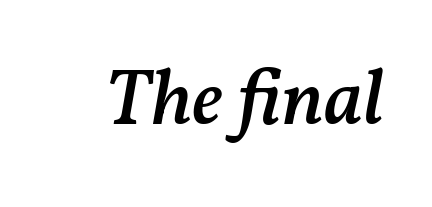
The gap between lines stays unmarked. Character widths vary here, with narrow letters taking less room than wide ones. Students, note that the glyphs here touch the page at normal intervals. The face used here is a semibold: visibly heavier than regular, lighter than bold. Italic? Definitely — the glyphs are oblique.
